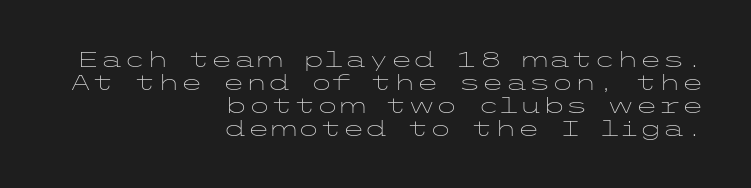
Q: Is the text bold? A: No.
Q: Is the text italic (slanted)? A: No, it is upright.
Q: Is the text underlined? A: No.
Q: How is the paragraph aligned? A: Right-aligned.
Q: Is the spacing between letters normal or unusually wide? A: Normal.
Q: Is the spacing between lines tight, normal or loose? A: Tight.
